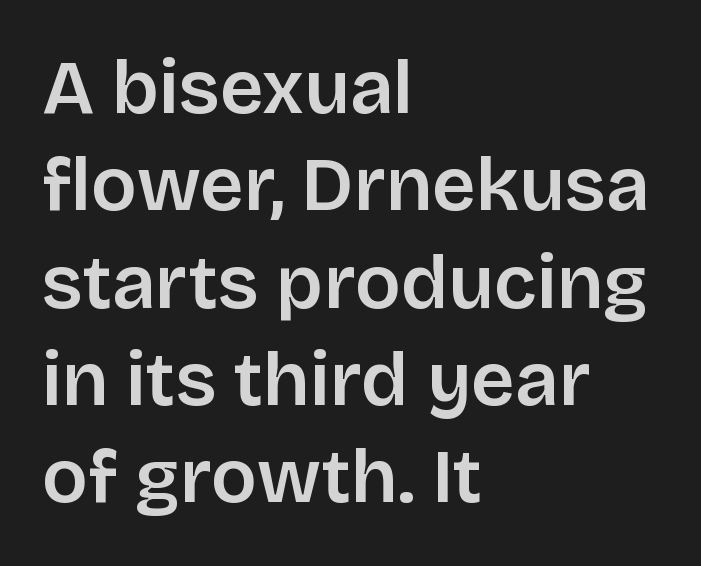
The image shows 76 px sans-serif type, upright; set left-aligned, normal line spacing (1.28x), normal letter spacing, not underlined; low stroke contrast and a large x-height.
